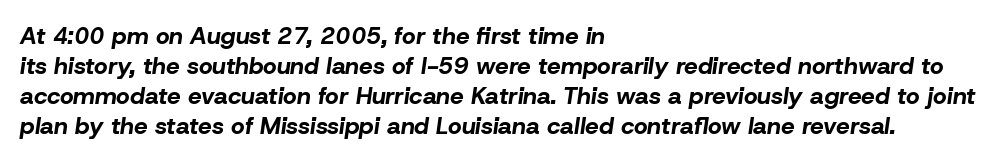
Q: Is the text bold? A: Yes.
Q: Is the text italic (slanted)? A: Yes, it leans right by about 8 degrees.
Q: Is the text underlined? A: No.
Q: How is the paragraph aligned? A: Left-aligned.
Q: Is the spacing between letters normal or unusually wide? A: Normal.
Q: Is the spacing between lines tight, normal or loose? A: Normal.
